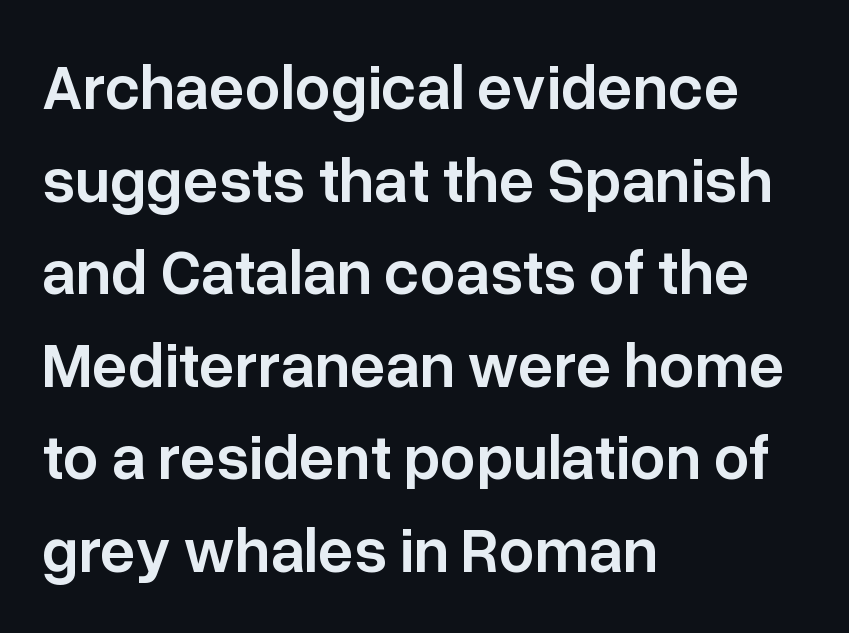
Q: Is the text bold? A: Semi-bold.
Q: Is the text italic (slanted)? A: No, it is upright.
Q: Is the typeface a serif or a sans-serif typeface? A: Sans-serif.
Q: Is the text underlined? A: No.
Q: How is the paragraph aligned? A: Left-aligned.
Q: Is the spacing between letters normal or unusually wide? A: Normal.
Q: Is the spacing between lines tight, normal or loose? A: Normal.
Q: Width (condensed, normal, or wide)? A: Normal.
Q: Stroke contrast? A: Low.
Q: x-height? A: Medium.
Q: Monospaced? A: No.
